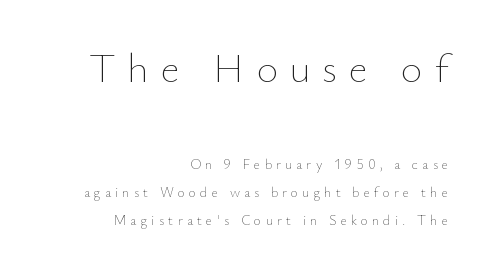
Posture: vertical. Widely set lines give the paragraph a tall, airy silhouette. Horizontally, the lines are justified to the trailing edge only. Think standard paragraph weight, or any step lighter than that. Underlining? Definitely not there.
